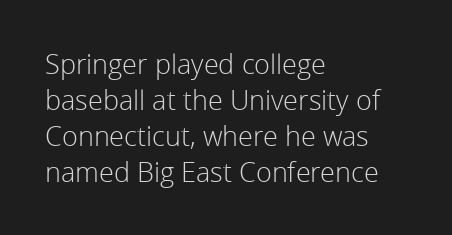
The image shows 27 px text type, upright; set left-aligned, normal line spacing (1.33x), normal letter spacing, not underlined.
